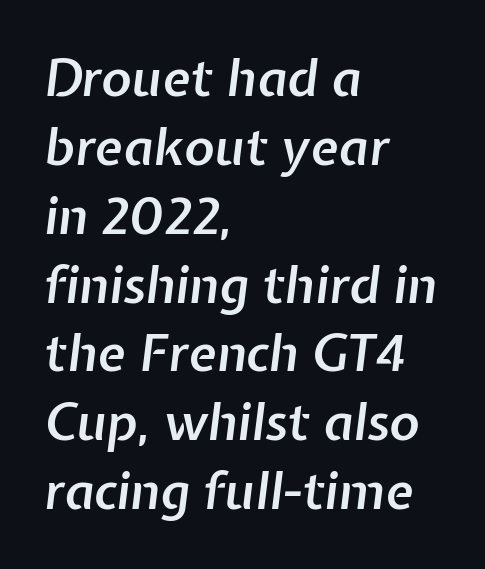
{"italic": "yes", "lean": "right", "slant_degrees": 7, "bold": "semi", "weight": "semibold", "width": "normal", "stroke_contrast": "low", "x_height": "medium", "monospaced": "no", "underline": "no", "align": "left", "line_spacing": "normal", "line_spacing_ratio": 1.35, "letter_spacing": "normal", "letter_spacing_em": 0.0, "glyph_px": 51}
